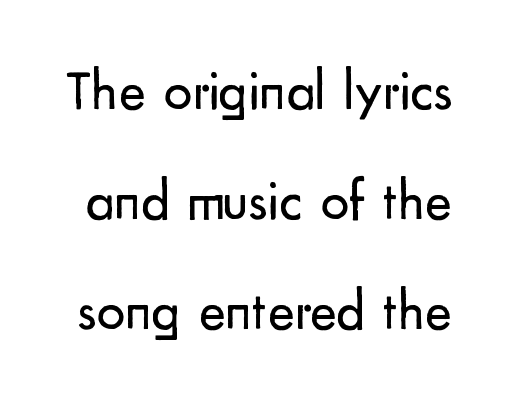
Q: Is the text bold? A: No.
Q: Is the text italic (slanted)? A: No, it is upright.
Q: Is the typeface a serif or a sans-serif typeface? A: Sans-serif.
Q: Is the text underlined? A: No.
Q: Is the spacing between letters normal or unusually wide? A: Normal.
Q: Is the spacing between lines tight, normal or loose? A: Loose.
Q: Width (condensed, normal, or wide)? A: Normal.
Q: Stroke contrast? A: Low.
Q: x-height? A: Small.
Q: Monospaced? A: No.
